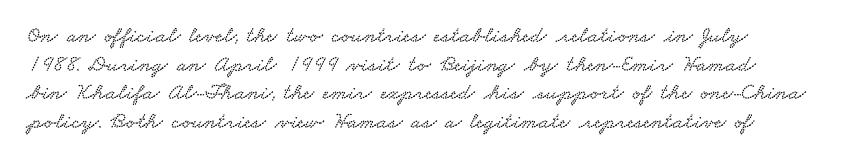
The image shows 23 px text type; set left-aligned, normal line spacing (1.25x), normal letter spacing, not underlined.
